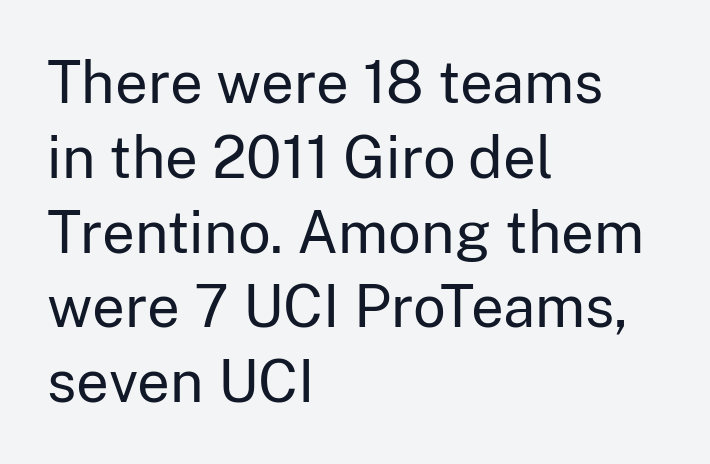
{"serif": "no", "italic": "no", "bold": "no", "weight": "regular", "width": "normal", "stroke_contrast": "low", "x_height": "medium", "monospaced": "no", "underline": "no", "align": "left", "line_spacing": "normal", "line_spacing_ratio": 1.29, "letter_spacing": "normal", "letter_spacing_em": 0.0, "glyph_px": 58}
